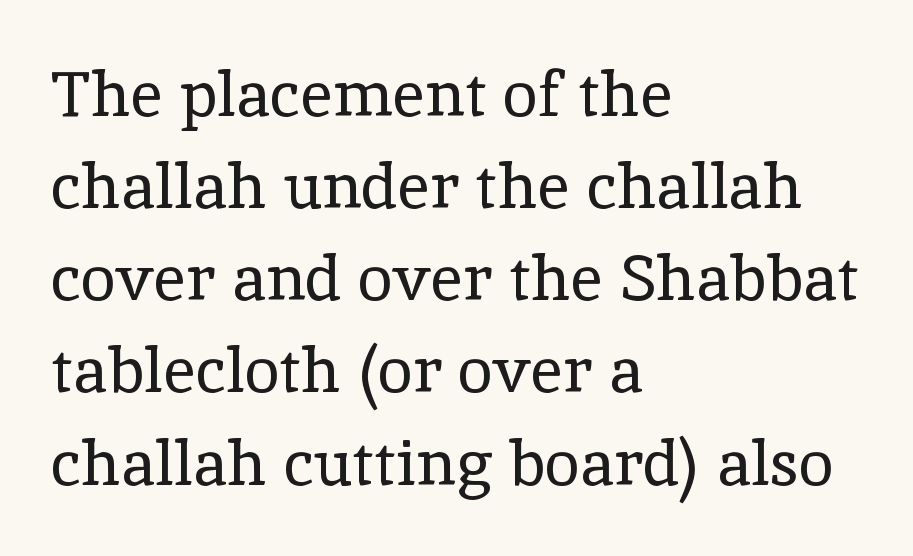
{"serif": "yes", "italic": "no", "bold": "no", "weight": "regular", "width": "normal", "x_height": "medium", "monospaced": "no", "underline": "no", "align": "left", "line_spacing": "normal", "line_spacing_ratio": 1.44, "letter_spacing": "normal", "letter_spacing_em": 0.0, "glyph_px": 64}
